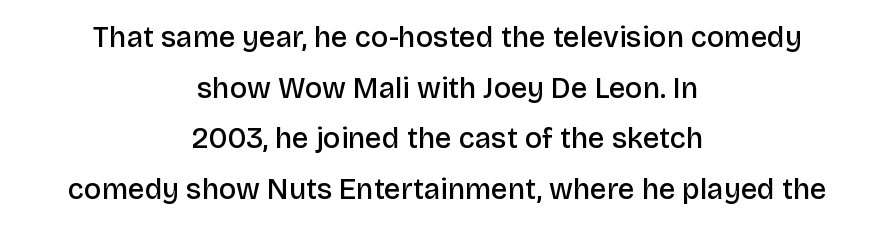
Letterform terminals end flat and unadorned throughout the passage. The area under the type is left untouched. Alignment: centered. Spacing between characters is what you'd get straight out of the box. Moderately thickened strokes mark this as semibold type.
